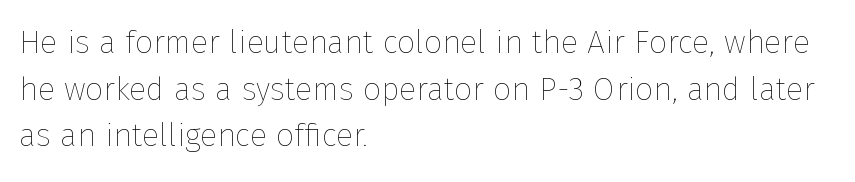
No word sits above an underline. Is this a heavy cut? Hardly; it is regular or lighter. Horizontal bands of white between lines are of average thickness. The rendering uses natural spacing where letterforms have individual widths. This sample is left-justified, so line endings fall wherever the words run out.
